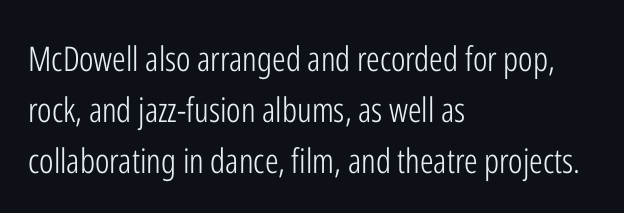
{"serif": "no", "italic": "no", "bold": "no", "weight": "light", "width": "condensed", "stroke_contrast": "low", "x_height": "medium", "monospaced": "no", "underline": "no", "align": "left", "line_spacing": "normal", "line_spacing_ratio": 1.5, "letter_spacing": "normal", "letter_spacing_em": 0.0, "glyph_px": 34}
